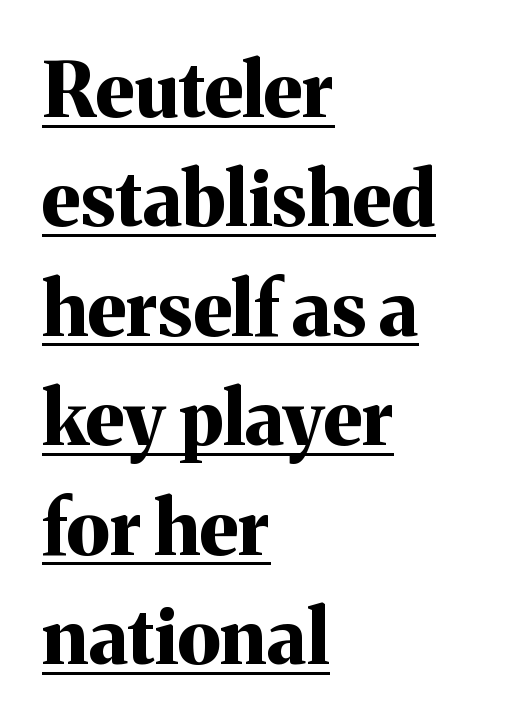
Q: Is the text bold? A: Yes.
Q: Is the text italic (slanted)? A: No, it is upright.
Q: Is the typeface a serif or a sans-serif typeface? A: Serif.
Q: Is the text underlined? A: Yes.
Q: How is the paragraph aligned? A: Left-aligned.
Q: Is the spacing between letters normal or unusually wide? A: Normal.
Q: Is the spacing between lines tight, normal or loose? A: Normal.
Q: Width (condensed, normal, or wide)? A: Normal.
Q: Stroke contrast? A: Medium.
Q: x-height? A: Medium.
Q: Monospaced? A: No.
